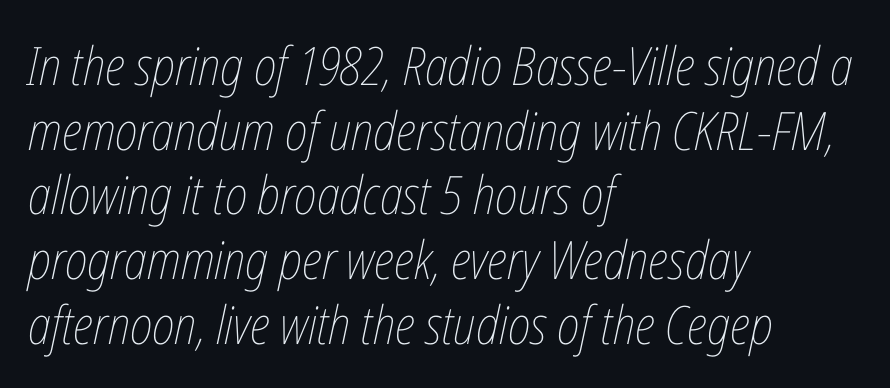
{"italic": "yes", "lean": "right", "slant_degrees": 12, "bold": "no", "weight": "thin", "width": "condensed", "stroke_contrast": "low", "x_height": "medium", "monospaced": "no", "underline": "no", "align": "left", "line_spacing_ratio": 1.22, "letter_spacing": "normal", "letter_spacing_em": 0.0, "glyph_px": 53}
